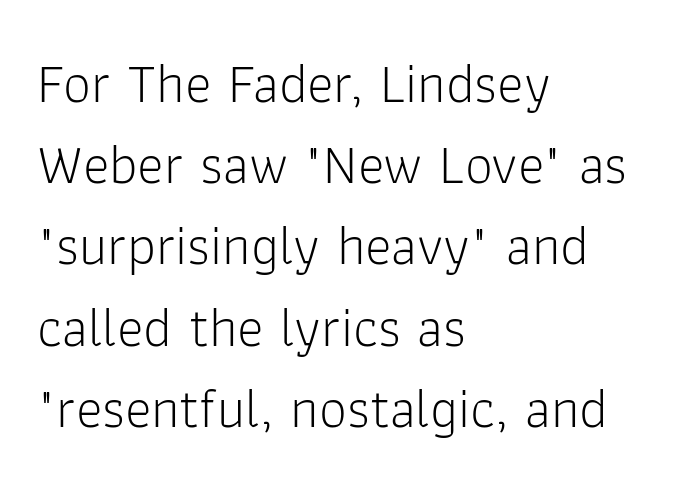
Q: Is the text bold? A: No.
Q: Is the text italic (slanted)? A: No, it is upright.
Q: Is the typeface a serif or a sans-serif typeface? A: Sans-serif.
Q: Is the text underlined? A: No.
Q: How is the paragraph aligned? A: Left-aligned.
Q: Is the spacing between letters normal or unusually wide? A: Normal.
Q: Is the spacing between lines tight, normal or loose? A: Normal.
Q: Width (condensed, normal, or wide)? A: Normal.
Q: Stroke contrast? A: Low.
Q: x-height? A: Medium.
Q: Monospaced? A: No.
